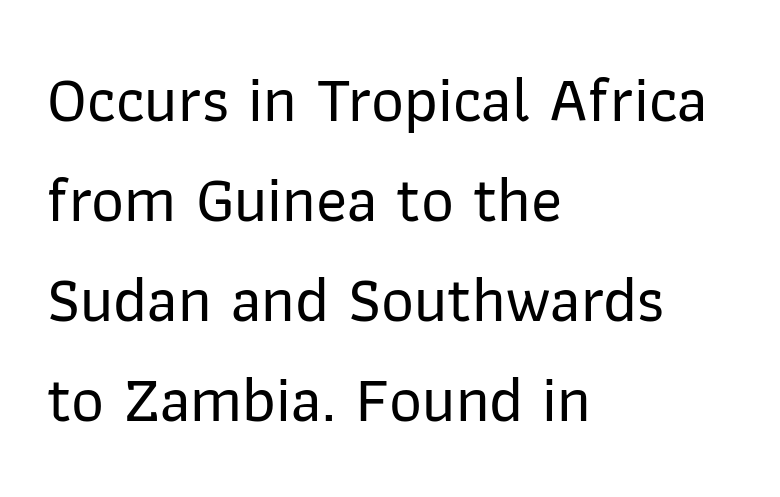
Q: Is the text italic (slanted)? A: No, it is upright.
Q: Is the typeface a serif or a sans-serif typeface? A: Sans-serif.
Q: Is the text underlined? A: No.
Q: How is the paragraph aligned? A: Left-aligned.
Q: Is the spacing between letters normal or unusually wide? A: Normal.
Q: Is the spacing between lines tight, normal or loose? A: Normal.
Q: Width (condensed, normal, or wide)? A: Normal.
Q: Stroke contrast? A: Low.
Q: x-height? A: Medium.
Q: Monospaced? A: No.
